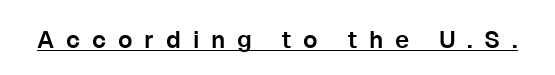
The image shows 24 px text type, upright; set unusually wide letter spacing (+0.49 em), underlined.
